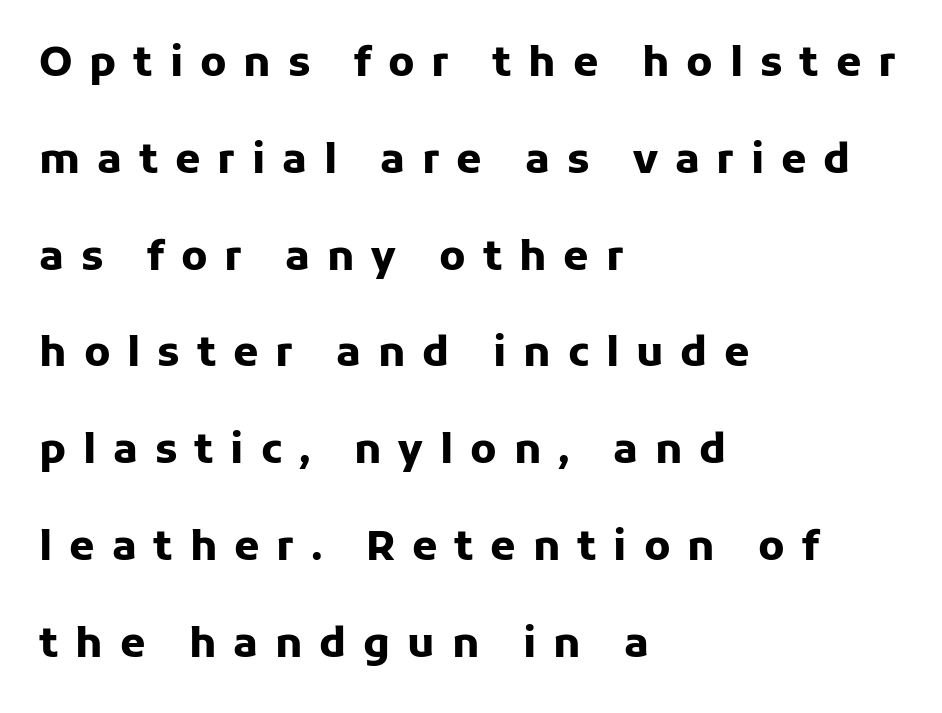
{"serif": "no", "italic": "no", "bold": "yes", "weight": "heavy", "width": "normal", "stroke_contrast": "low", "x_height": "medium", "monospaced": "no", "underline": "no", "align": "left", "line_spacing": "loose", "line_spacing_ratio": 2.36, "letter_spacing": "wide", "letter_spacing_em": 0.41, "glyph_px": 41}
